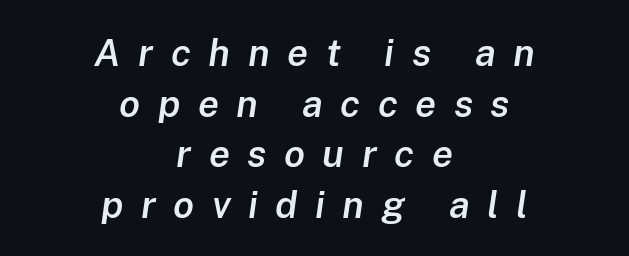
It's the slanting kind of type. Do the characters align in a grid? No, the font is proportional. Characters follow at a spacing far wider than the type designer built in. A clean baseline with only descenders dipping below it. Teacher's note: observe the equal gaps on both sides — that is centered alignment.
